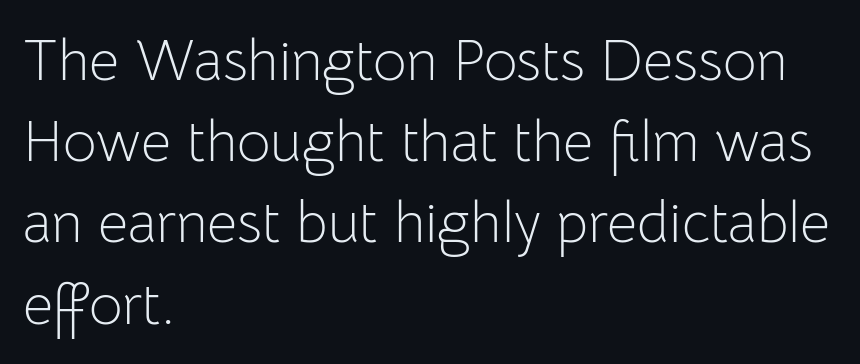
The ragged edge is on the right, which tells us the setting is flush left. Think of a printed novel: that variable character pitch is what you see here. The typeface has the unassuming heft of standard copy or less. These lines sit exactly where default settings would place them. The rendering shows plain stroke endings on the letterforms — a sans-serif design.
